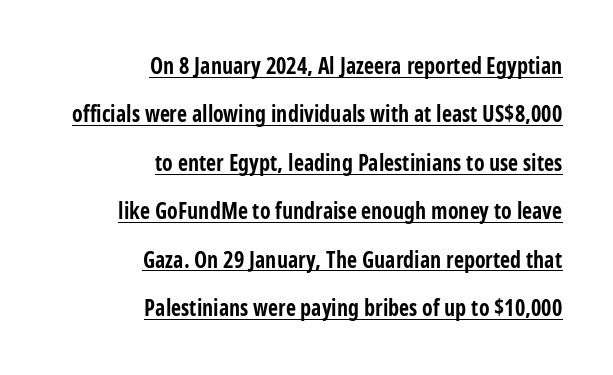
The setting favours the right margin, as signatures and pull-quotes sometimes do. The lettering stays uniformly vertical, giving the passage a roman look. Is the letter spacing exaggerated? No — it looks like the ordinary default. As a designer I'd log this as weight 700, bold. Glance below the letters and you will spot a drawn line. You could fit nearly another row in the gap between these rows.
